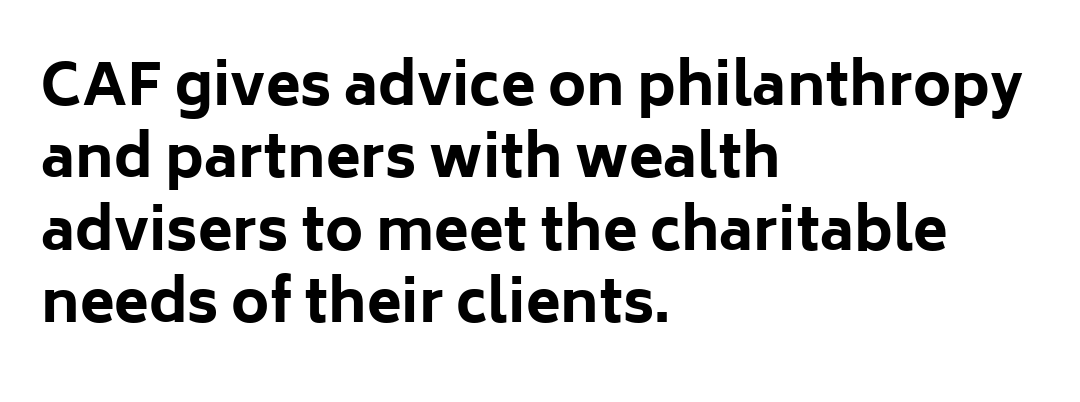
Q: Is the text bold? A: Yes.
Q: Is the text italic (slanted)? A: No, it is upright.
Q: Is the typeface a serif or a sans-serif typeface? A: Sans-serif.
Q: Is the text underlined? A: No.
Q: How is the paragraph aligned? A: Left-aligned.
Q: Is the spacing between letters normal or unusually wide? A: Normal.
Q: Is the spacing between lines tight, normal or loose? A: Normal.
Q: Width (condensed, normal, or wide)? A: Normal.
Q: Stroke contrast? A: Low.
Q: x-height? A: Medium.
Q: Monospaced? A: No.
